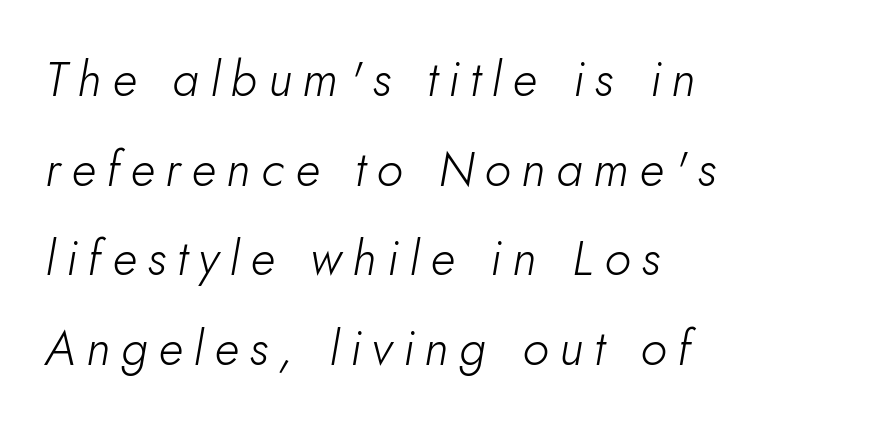
The image shows 49 px light type, italic (leaning right); set left-aligned, line spacing 1.83x, unusually wide letter spacing (+0.22 em), not underlined; low stroke contrast and a small x-height.
